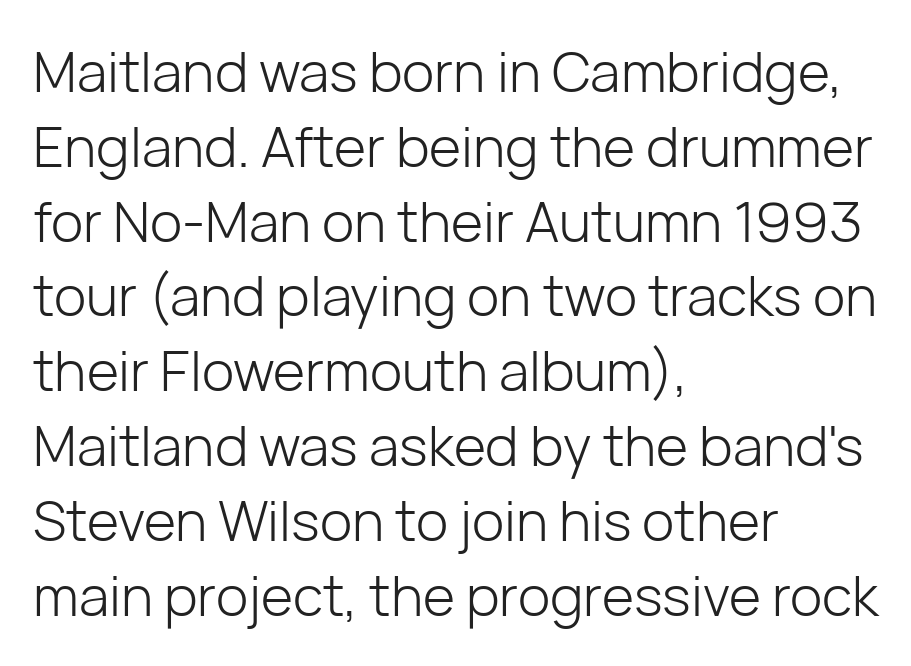
Q: Is the text bold? A: No.
Q: Is the text italic (slanted)? A: No, it is upright.
Q: Is the typeface a serif or a sans-serif typeface? A: Sans-serif.
Q: Is the text underlined? A: No.
Q: How is the paragraph aligned? A: Left-aligned.
Q: Is the spacing between letters normal or unusually wide? A: Normal.
Q: Is the spacing between lines tight, normal or loose? A: Normal.
Q: Width (condensed, normal, or wide)? A: Normal.
Q: Stroke contrast? A: Low.
Q: x-height? A: Medium.
Q: Monospaced? A: No.
